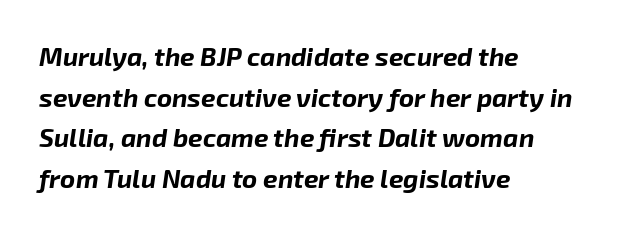
The image shows 26 px bold type, italic (leaning right); set left-aligned, normal line spacing (1.56x), normal letter spacing, not underlined.
